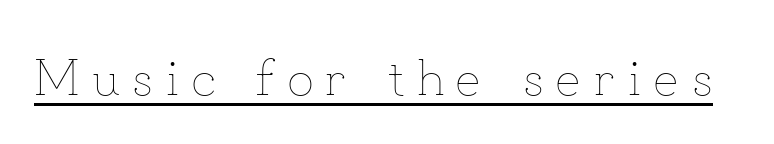
{"italic": "no", "bold": "no", "weight": "thin", "width": "normal", "stroke_contrast": "low", "x_height": "small", "monospaced": "no", "underline": "yes", "letter_spacing": "wide", "letter_spacing_em": 0.24, "glyph_px": 52}
